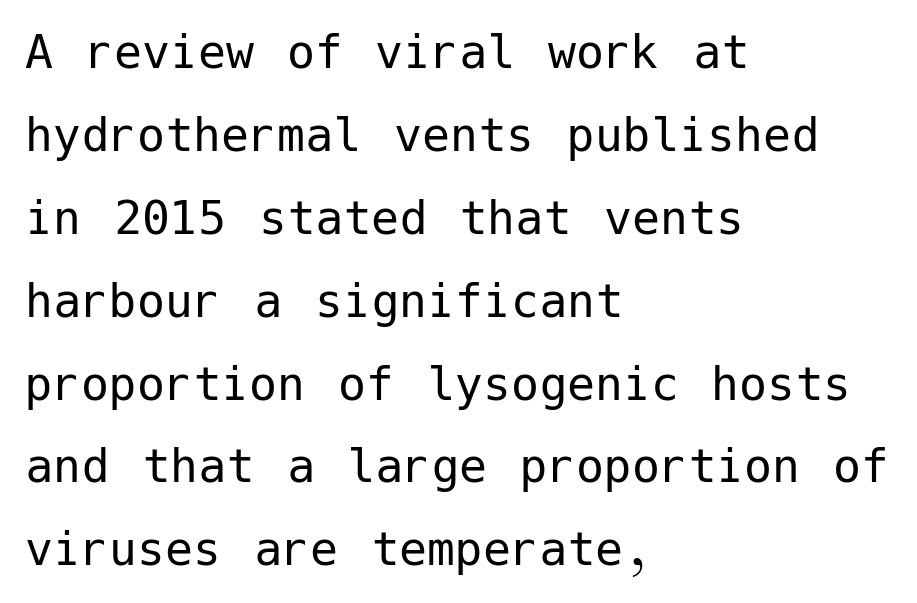
Q: Is the text bold? A: No.
Q: Is the text italic (slanted)? A: No, it is upright.
Q: Is the typeface a serif or a sans-serif typeface? A: Sans-serif.
Q: Is the text underlined? A: No.
Q: How is the paragraph aligned? A: Left-aligned.
Q: Is the spacing between letters normal or unusually wide? A: Normal.
Q: Is the spacing between lines tight, normal or loose? A: Normal.
Q: Width (condensed, normal, or wide)? A: Normal.
Q: Stroke contrast? A: Low.
Q: x-height? A: Medium.
